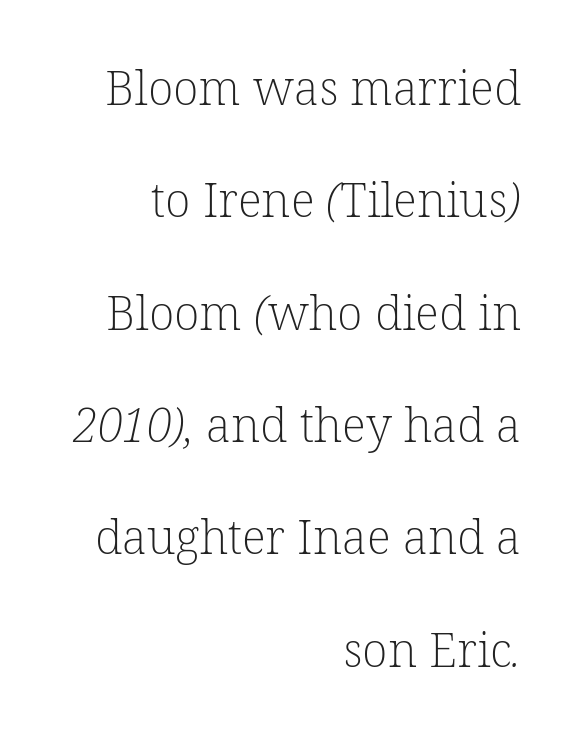
The image shows 47 px light serif type; set right-aligned, loose line spacing (2.39x), normal letter spacing, not underlined; low stroke contrast and a medium x-height.
